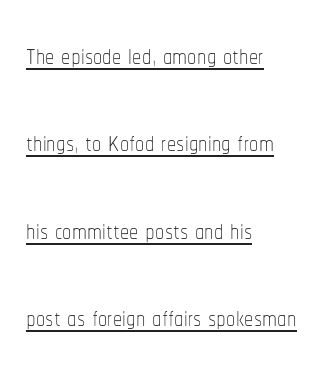
{"italic": "no", "bold": "no", "weight": "thin", "width": "condensed", "stroke_contrast": "low", "x_height": "medium", "monospaced": "no", "underline": "yes", "align": "left", "line_spacing": "loose", "line_spacing_ratio": 2.36, "letter_spacing": "normal", "letter_spacing_em": 0.0, "glyph_px": 37}
